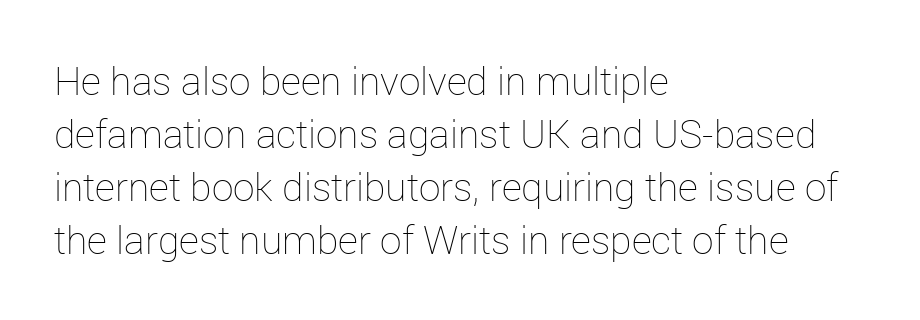
Is this a heavy cut? Hardly; it is regular or lighter. Layout note: lines flush left. These lines are rendered in a variable-pitch font. The axis of the letterforms is exactly vertical. Students, observe: this is what conventionally led text looks like.
